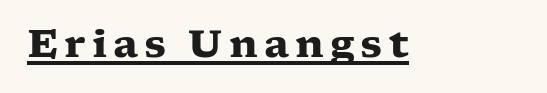
The image shows 38 px heavy, wide serif type, upright; set underlined; low stroke contrast and a medium x-height.
